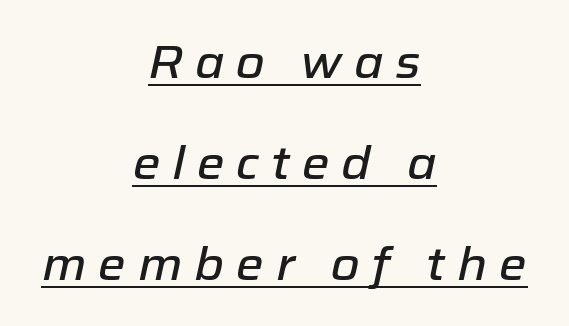
The image shows 47 px text type, italic (leaning right); set centered, loose line spacing (2.15x), unusually wide letter spacing (+0.25 em), underlined; low stroke contrast and a medium x-height.
